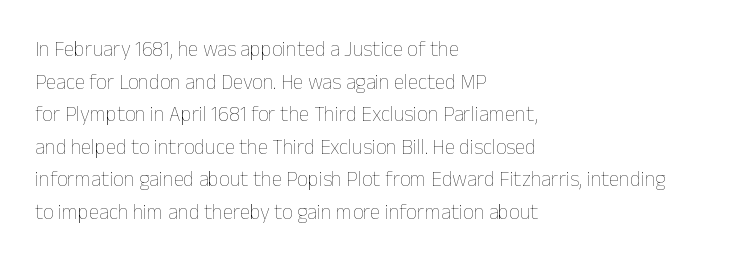
The axis of the letterforms is exactly vertical. Here the glyphs are tracked normally, forming tight word shapes. Descenders hang freely into open space. Line beginnings align vertically; line endings do not. The rows are spaced the way most documents space them.
